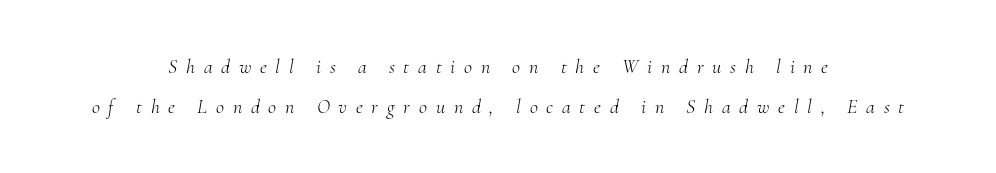
Descenders are the only things crossing below the line. Regarding leading, the lines here are spaced well apart. The gaps between neighbouring characters are conspicuously large. Characters are canted at an angle relative to the baseline's perpendicular. The typesetting does not lean heavy: it is not bold. Layout note: lines centered.
